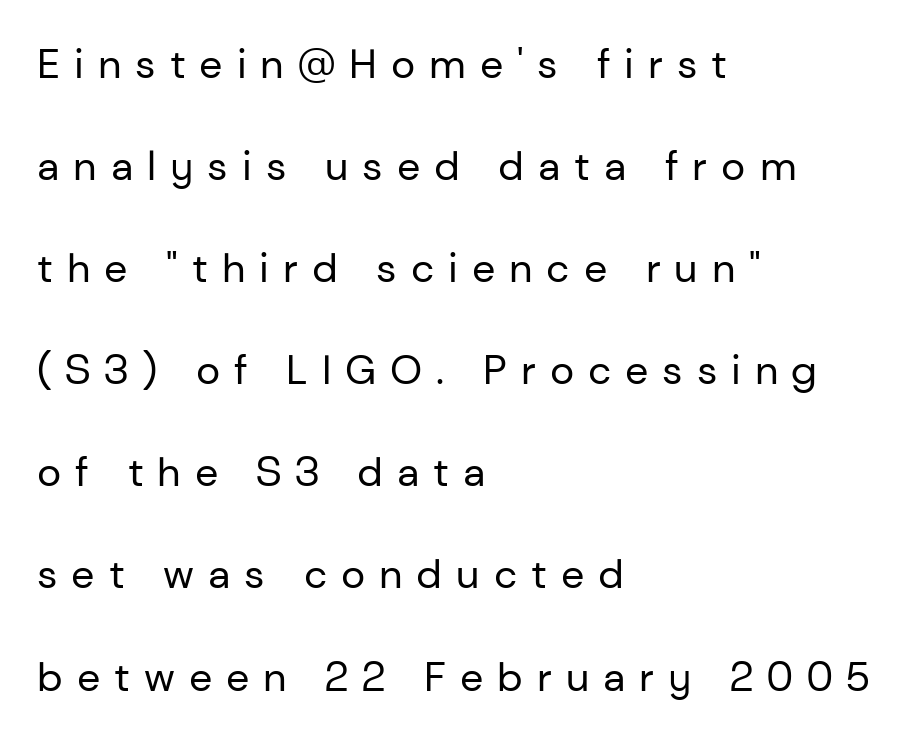
The image shows 41 px regular-weight sans-serif type, upright; set left-aligned, loose line spacing (2.49x), unusually wide letter spacing (+0.34 em), not underlined; low stroke contrast and a medium x-height.
